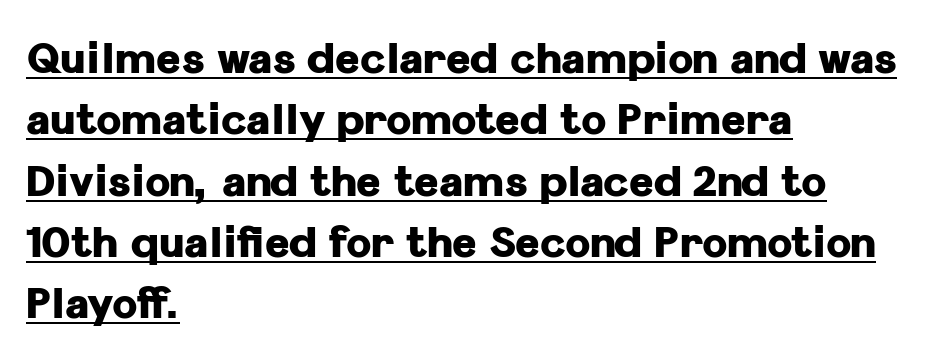
What stands out about the letter spacing? Nothing — it is the standard amount. Is the block centered? No — it sits flush against the left margin. You can see a thin bar hugging the bottom of the glyphs. Regarding serifs, this sample does without them.
